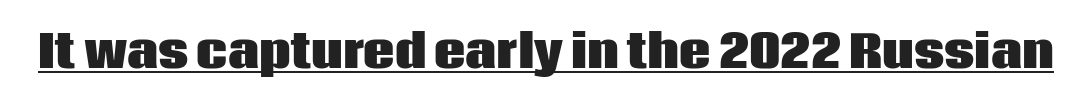
The image shows 44 px heavy sans-serif type, upright; set normal letter spacing, underlined; low stroke contrast and a large x-height.
